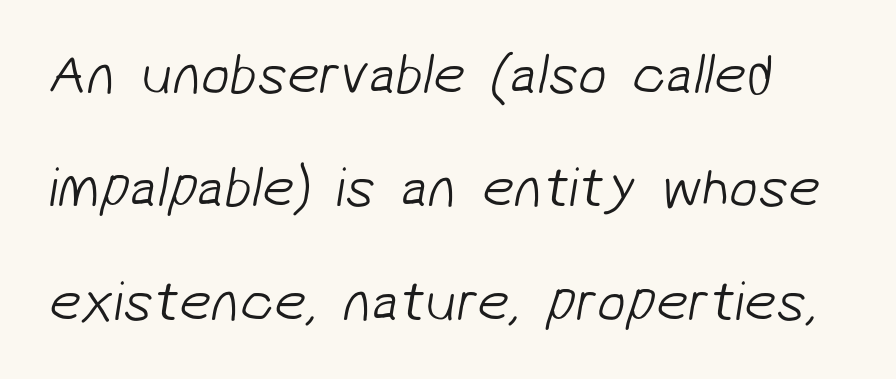
The image shows 57 px light sans-serif type; set loose line spacing (1.99x), normal letter spacing, not underlined; low stroke contrast and a medium x-height.
